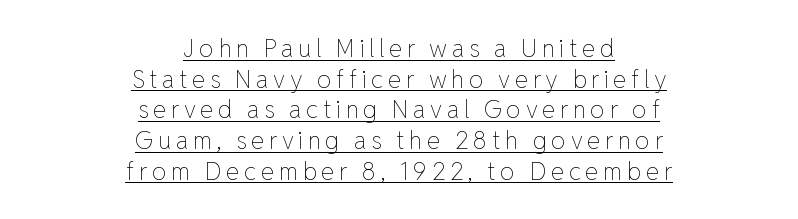
Short and long lines alike share a common midpoint. Normally led — the rows are evenly, conventionally spaced. Posture: vertical. The weight would be labelled regular, book, light, or lighter still.
